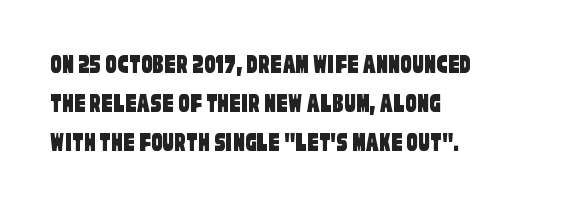
Q: Is the typeface a serif or a sans-serif typeface? A: Sans-serif.
Q: Is the text underlined? A: No.
Q: How is the paragraph aligned? A: Left-aligned.
Q: Is the spacing between letters normal or unusually wide? A: Normal.
Q: Is the spacing between lines tight, normal or loose? A: Normal.
Q: Width (condensed, normal, or wide)? A: Condensed.
Q: Stroke contrast? A: Low.
Q: x-height? A: Large.
Q: Monospaced? A: No.
